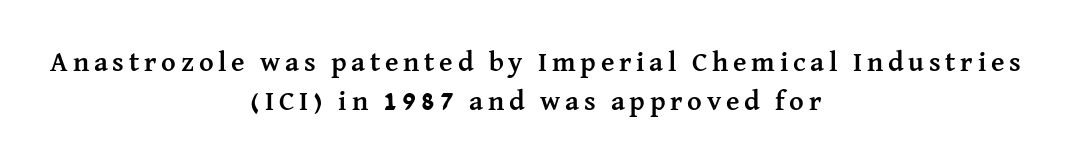
The image shows 28 px semibold serif type, upright; set centered, normal line spacing (1.39x), not underlined; medium stroke contrast and a medium x-height.
